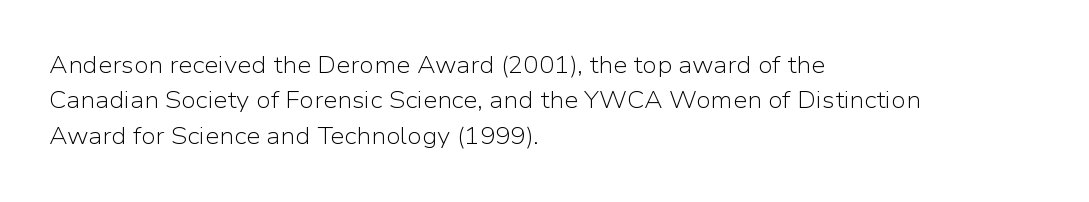
The face looks like a standard text weight, possibly lighter. Vertical strokes here are truly vertical. These lines keep a tight, regular rhythm from letter to letter. Leading matches the norm, producing a regular column. Left-aligned paragraph, ragged on the right. The space directly below the letters is spotless.
